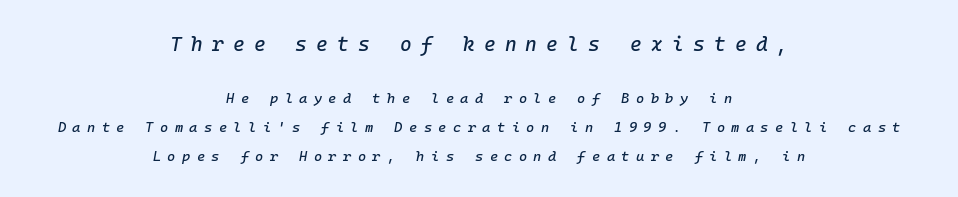
The image shows 20 px text type, italic (leaning right); set centered, loose line spacing (2.08x), unusually wide letter spacing (+0.46 em), not underlined; the first (top) block is 1.43x larger.
